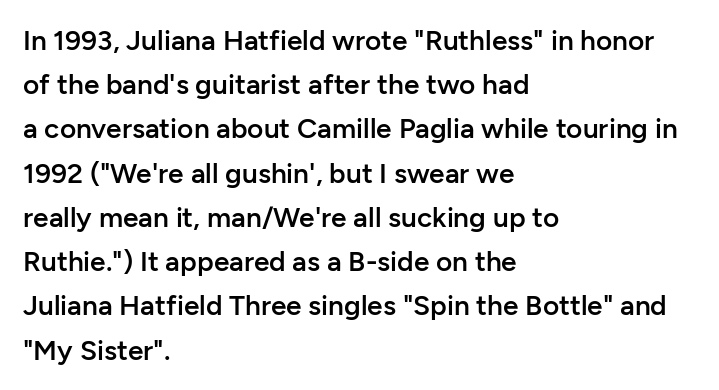
The gap between lines stays unmarked. The lines sit at an ordinary, default distance from one another. The letters stand straight up with perfectly vertical stems. Weight: semibold (demi). Does the type have serifs? No, each stem ends abruptly. Note the varied advance widths — an 'i' is clearly narrower than an 'm'.
